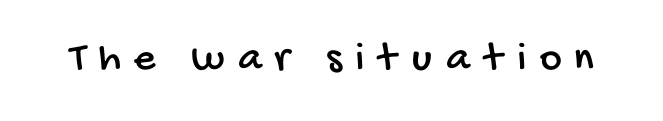
Q: Is the typeface a serif or a sans-serif typeface? A: Sans-serif.
Q: Is the text underlined? A: No.
Q: Is the spacing between letters normal or unusually wide? A: Unusually wide.
Q: Width (condensed, normal, or wide)? A: Condensed.
Q: Stroke contrast? A: Low.
Q: x-height? A: Large.
Q: Monospaced? A: No.
